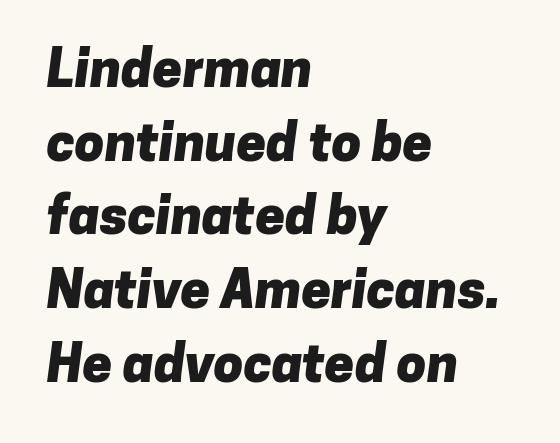
The image shows 53 px heavy sans-serif type; set left-aligned, normal line spacing (1.39x), normal letter spacing, not underlined; low stroke contrast and a medium x-height.
